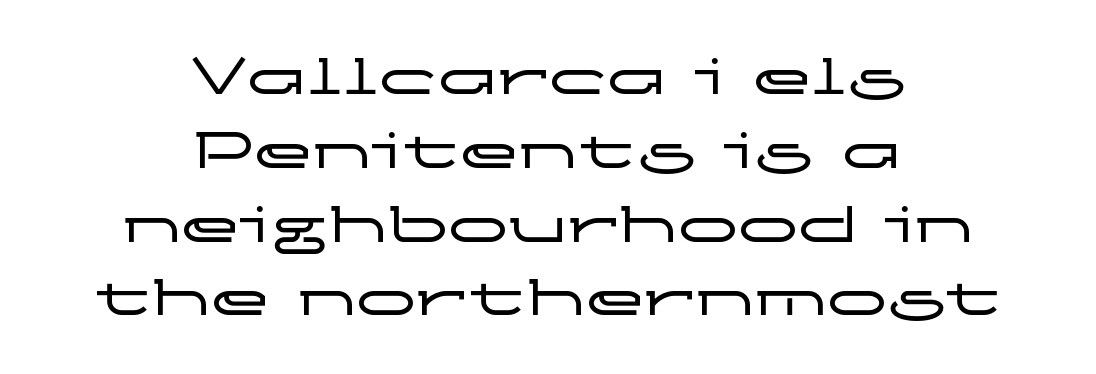
{"serif": "no", "italic": "no", "width": "wide", "stroke_contrast": "low", "x_height": "medium", "monospaced": "no", "underline": "no", "align": "center", "line_spacing_ratio": 1.23, "letter_spacing": "normal", "letter_spacing_em": 0.0, "glyph_px": 60}
